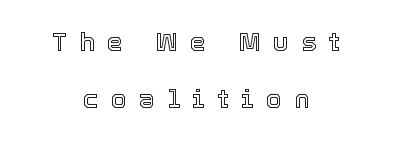
The image shows 26 px text type, upright; set centered, loose line spacing (2.2x), unusually wide letter spacing (+0.47 em), not underlined.
